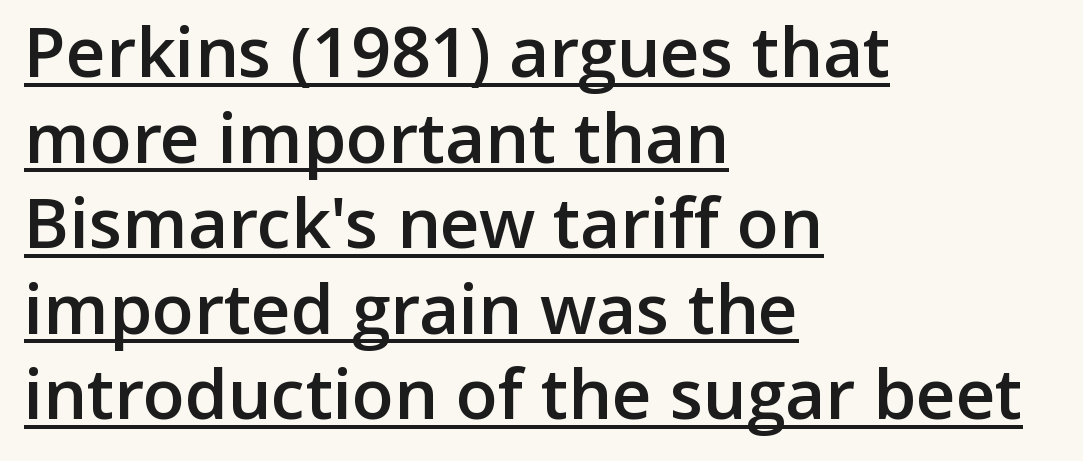
Q: Is the text bold? A: Semi-bold.
Q: Is the text italic (slanted)? A: No, it is upright.
Q: Is the typeface a serif or a sans-serif typeface? A: Sans-serif.
Q: Is the text underlined? A: Yes.
Q: How is the paragraph aligned? A: Left-aligned.
Q: Is the spacing between letters normal or unusually wide? A: Normal.
Q: Width (condensed, normal, or wide)? A: Normal.
Q: Stroke contrast? A: Low.
Q: x-height? A: Medium.
Q: Monospaced? A: No.
